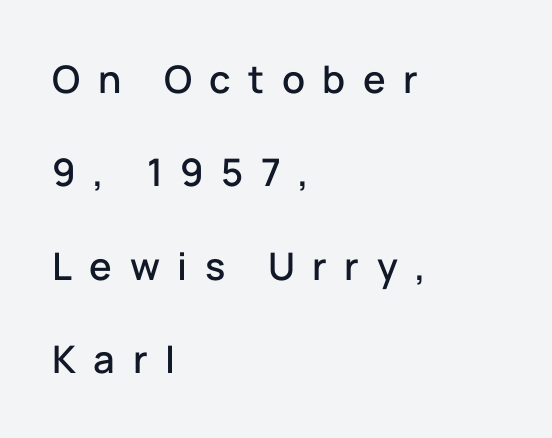
Q: Is the text italic (slanted)? A: No, it is upright.
Q: Is the typeface a serif or a sans-serif typeface? A: Sans-serif.
Q: Is the text underlined? A: No.
Q: How is the paragraph aligned? A: Left-aligned.
Q: Is the spacing between letters normal or unusually wide? A: Unusually wide.
Q: Is the spacing between lines tight, normal or loose? A: Loose.
Q: Width (condensed, normal, or wide)? A: Normal.
Q: Stroke contrast? A: Low.
Q: x-height? A: Medium.
Q: Monospaced? A: No.
